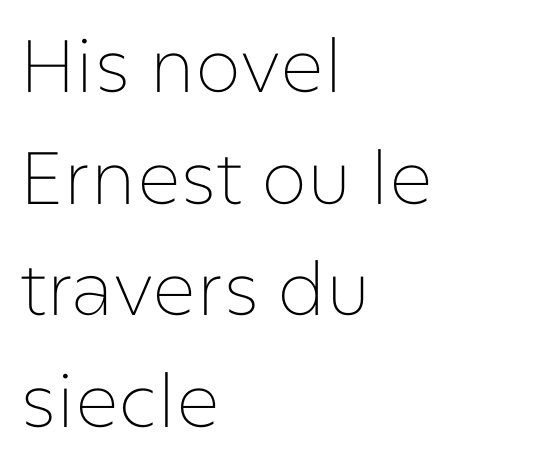
Q: Is the text bold? A: No.
Q: Is the text italic (slanted)? A: No, it is upright.
Q: Is the typeface a serif or a sans-serif typeface? A: Sans-serif.
Q: Is the text underlined? A: No.
Q: How is the paragraph aligned? A: Left-aligned.
Q: Is the spacing between letters normal or unusually wide? A: Normal.
Q: Is the spacing between lines tight, normal or loose? A: Normal.
Q: Width (condensed, normal, or wide)? A: Normal.
Q: Stroke contrast? A: Low.
Q: x-height? A: Medium.
Q: Monospaced? A: No.
